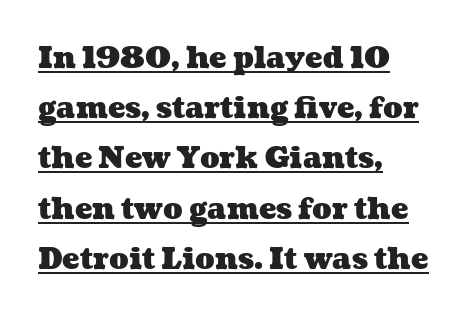
{"bold": "yes", "weight": "heavy", "width": "wide", "stroke_contrast": "medium", "x_height": "medium", "monospaced": "no", "underline": "yes", "align": "left", "line_spacing_ratio": 1.73, "letter_spacing": "normal", "letter_spacing_em": 0.0, "glyph_px": 29}
